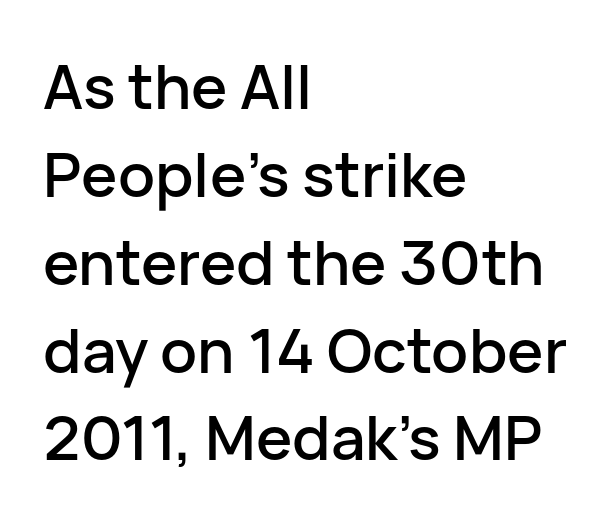
Q: Is the text italic (slanted)? A: No, it is upright.
Q: Is the typeface a serif or a sans-serif typeface? A: Sans-serif.
Q: Is the text underlined? A: No.
Q: How is the paragraph aligned? A: Left-aligned.
Q: Is the spacing between letters normal or unusually wide? A: Normal.
Q: Is the spacing between lines tight, normal or loose? A: Normal.
Q: Width (condensed, normal, or wide)? A: Normal.
Q: Stroke contrast? A: Low.
Q: x-height? A: Medium.
Q: Monospaced? A: No.
